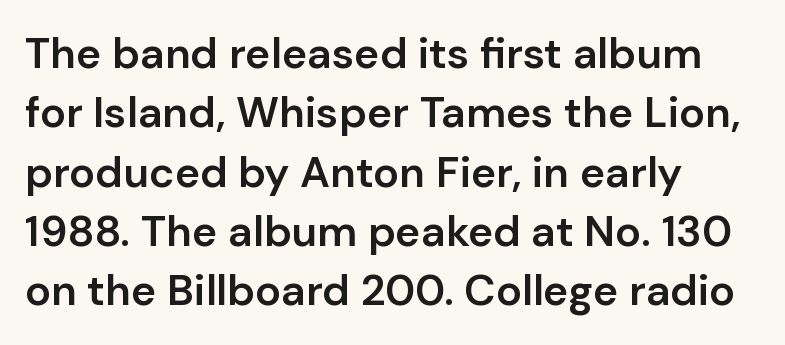
{"serif": "no", "italic": "no", "bold": "semi", "weight": "semibold", "width": "normal", "stroke_contrast": "low", "x_height": "medium", "monospaced": "no", "underline": "no", "align": "left", "line_spacing": "normal", "line_spacing_ratio": 1.38, "letter_spacing": "normal", "letter_spacing_em": 0.0, "glyph_px": 43}
